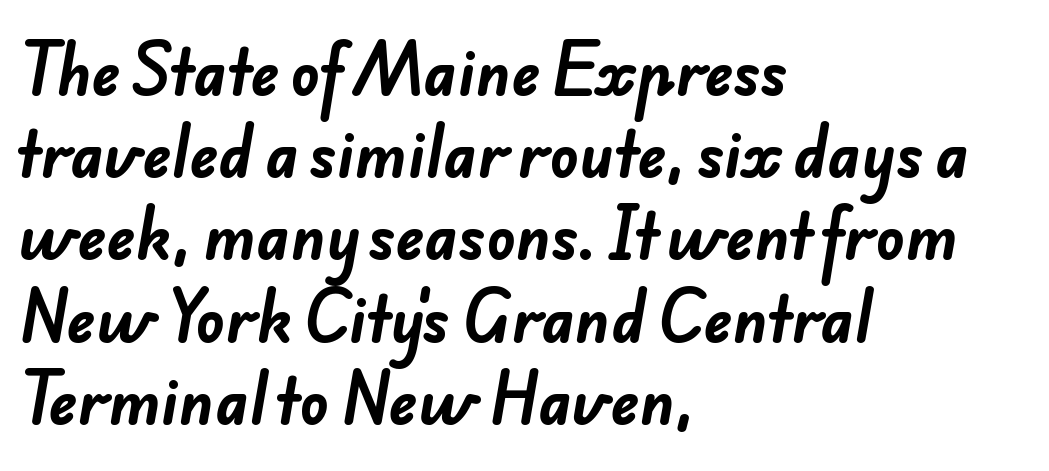
Q: Is the text bold? A: Yes.
Q: Is the typeface a serif or a sans-serif typeface? A: Sans-serif.
Q: Is the text underlined? A: No.
Q: How is the paragraph aligned? A: Left-aligned.
Q: Is the spacing between letters normal or unusually wide? A: Normal.
Q: Is the spacing between lines tight, normal or loose? A: Normal.
Q: Width (condensed, normal, or wide)? A: Normal.
Q: Stroke contrast? A: Low.
Q: x-height? A: Small.
Q: Monospaced? A: No.
